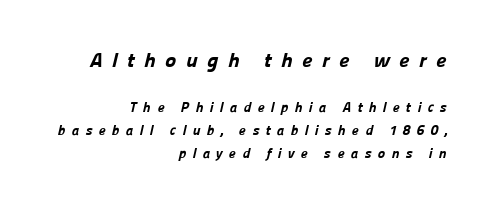
The image shows 21 px bold type; set right-aligned, normal line spacing (1.64x), unusually wide letter spacing (+0.45 em), not underlined; the first (top) block is 1.5x larger.
